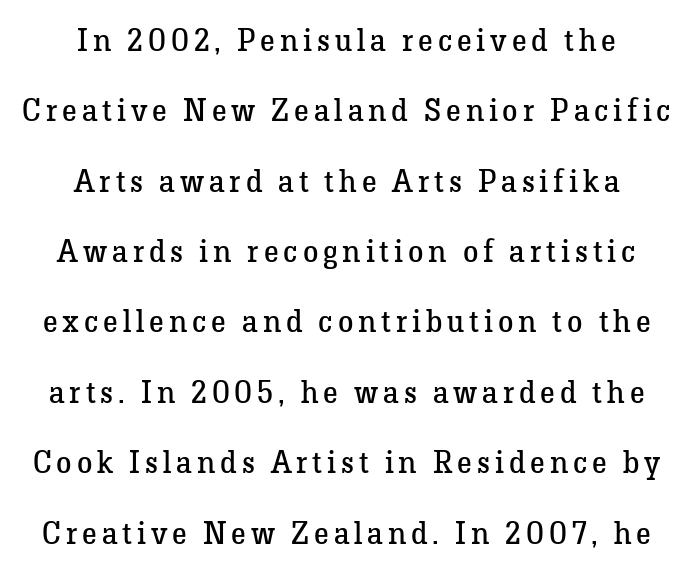
The image shows 31 px regular-weight serif type, upright; set centered, loose line spacing (2.27x), not underlined; low stroke contrast and a medium x-height.
